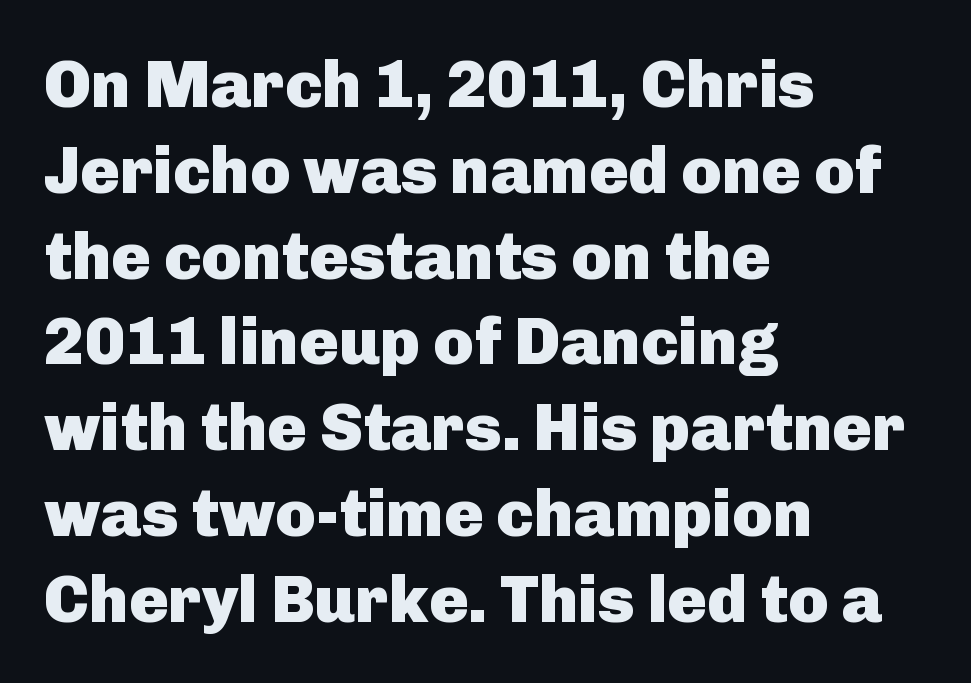
Q: Is the text bold? A: Yes.
Q: Is the text italic (slanted)? A: No, it is upright.
Q: Is the typeface a serif or a sans-serif typeface? A: Sans-serif.
Q: Is the text underlined? A: No.
Q: How is the paragraph aligned? A: Left-aligned.
Q: Is the spacing between letters normal or unusually wide? A: Normal.
Q: Is the spacing between lines tight, normal or loose? A: Normal.
Q: Width (condensed, normal, or wide)? A: Normal.
Q: Stroke contrast? A: Low.
Q: x-height? A: Medium.
Q: Monospaced? A: No.
